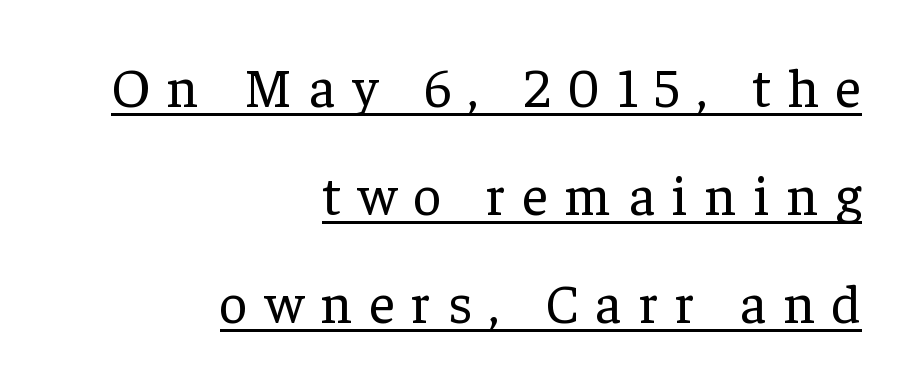
The image shows 55 px regular-weight serif type, upright; set right-aligned, loose line spacing (1.96x), unusually wide letter spacing (+0.31 em), underlined; low stroke contrast and a medium x-height.
